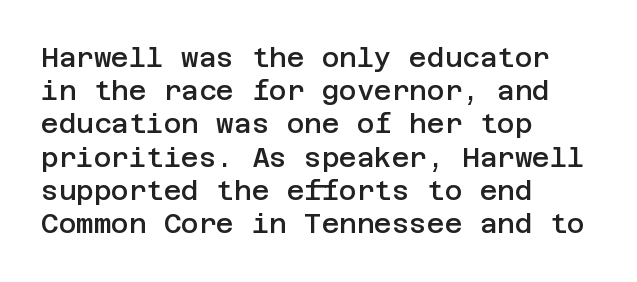
Q: Is the text bold? A: Semi-bold.
Q: Is the text italic (slanted)? A: No, it is upright.
Q: Is the text underlined? A: No.
Q: How is the paragraph aligned? A: Left-aligned.
Q: Is the spacing between letters normal or unusually wide? A: Normal.
